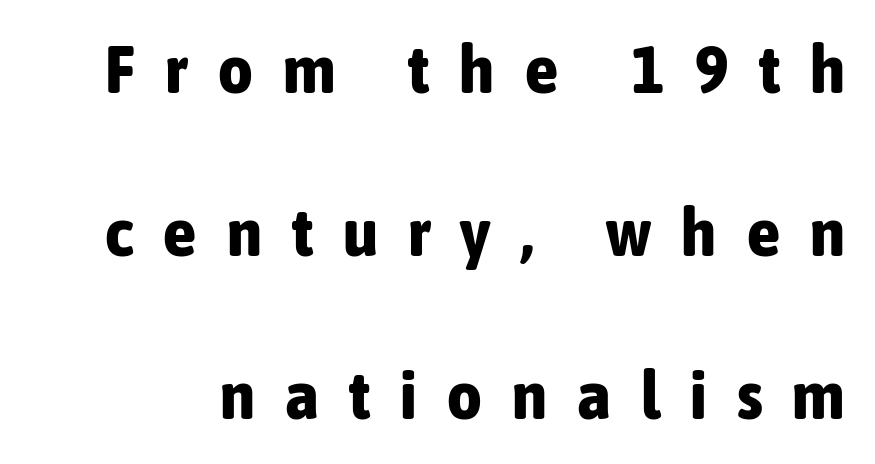
{"serif": "no", "italic": "no", "bold": "yes", "weight": "bold", "width": "condensed", "stroke_contrast": "low", "x_height": "medium", "monospaced": "no", "underline": "no", "line_spacing": "loose", "line_spacing_ratio": 2.43, "letter_spacing": "wide", "letter_spacing_em": 0.45, "glyph_px": 67}
